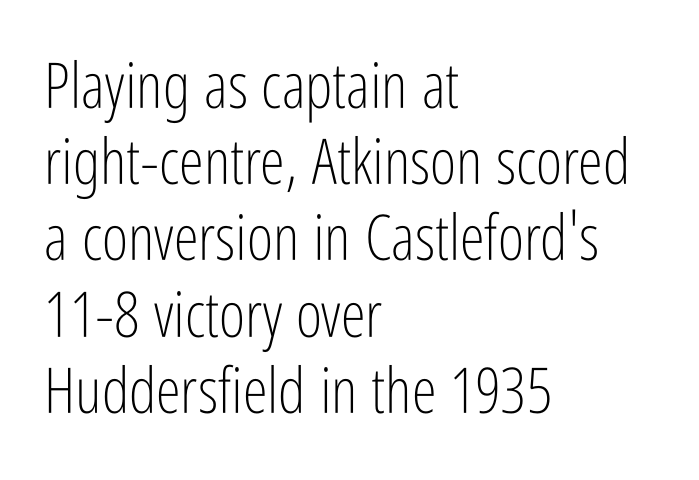
The gap between lines stays unmarked. Tracking value appears to be zero — textbook default spacing. The characters are drawn with everyday or finer stroke widths. Typographically, this falls in the sans-serif category. The specimen reads as upright at a glance. A typesetter would call this proportional, since set widths differ per character.
